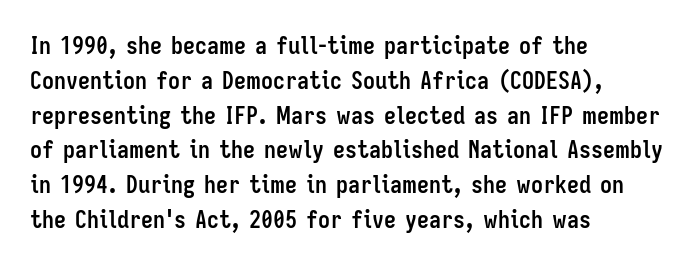
{"italic": "no", "bold": "yes", "underline": "no", "align": "left", "line_spacing": "normal", "line_spacing_ratio": 1.45, "letter_spacing": "normal", "letter_spacing_em": 0.0, "glyph_px": 24}
